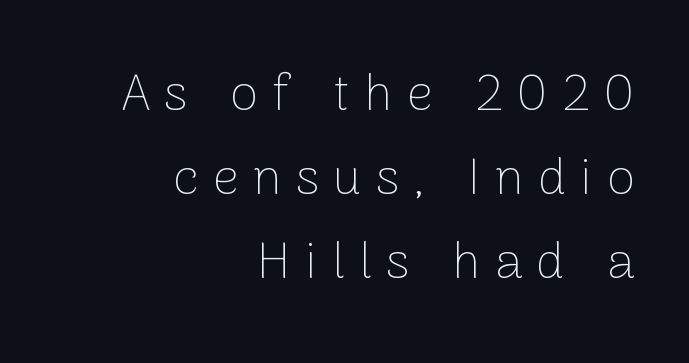
Quick note: interline space is typical. On a weight scale, this lands at 450 or below. Italic? Not at all — the glyphs are vertical. Stroke terminals: plain, sans-serif. The letters advance in unequal steps, a hallmark of proportional type.
